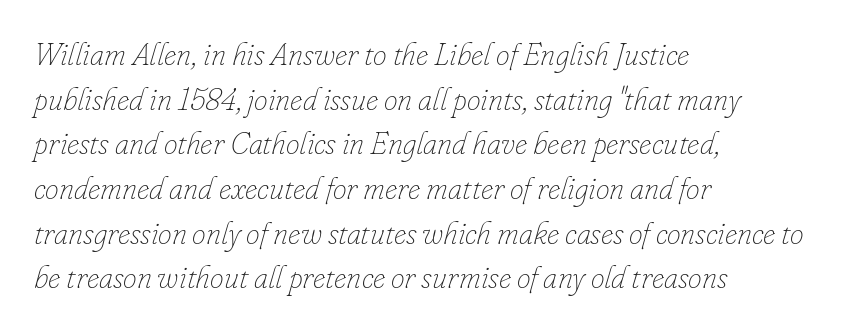
Q: Is the text bold? A: No.
Q: Is the text italic (slanted)? A: Yes, it leans right by about 16 degrees.
Q: Is the text underlined? A: No.
Q: How is the paragraph aligned? A: Left-aligned.
Q: Is the spacing between letters normal or unusually wide? A: Normal.
Q: Is the spacing between lines tight, normal or loose? A: Normal.
Q: Width (condensed, normal, or wide)? A: Normal.
Q: Stroke contrast? A: Low.
Q: x-height? A: Small.
Q: Monospaced? A: No.
